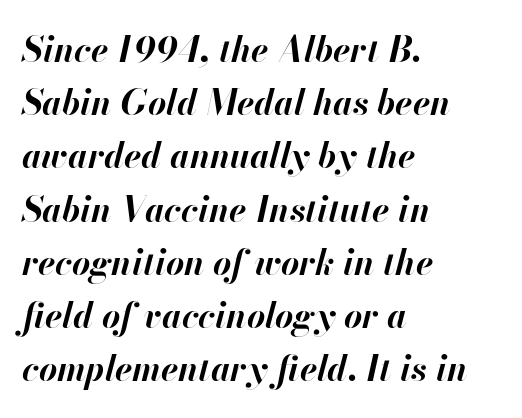
Q: Is the text bold? A: Yes.
Q: Is the text italic (slanted)? A: Yes, it leans right by about 13 degrees.
Q: Is the text underlined? A: No.
Q: How is the paragraph aligned? A: Left-aligned.
Q: Is the spacing between letters normal or unusually wide? A: Normal.
Q: Is the spacing between lines tight, normal or loose? A: Normal.
Q: Width (condensed, normal, or wide)? A: Normal.
Q: Stroke contrast? A: High.
Q: x-height? A: Small.
Q: Monospaced? A: No.
